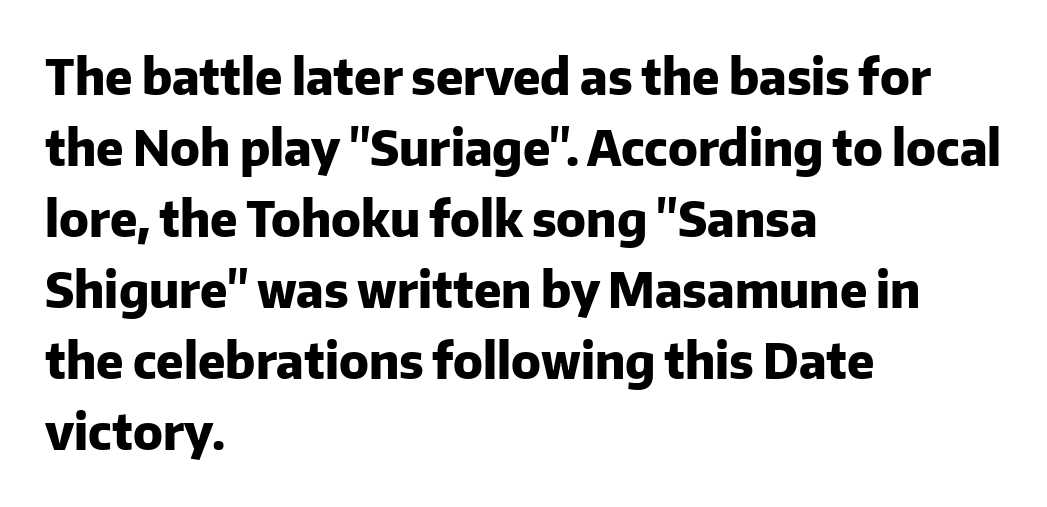
{"serif": "no", "italic": "no", "bold": "yes", "weight": "heavy", "width": "normal", "stroke_contrast": "low", "x_height": "medium", "monospaced": "no", "underline": "no", "align": "left", "line_spacing": "normal", "line_spacing_ratio": 1.48, "letter_spacing": "normal", "letter_spacing_em": 0.0, "glyph_px": 48}
